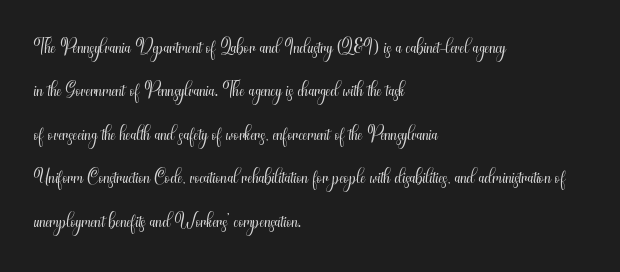
Q: Is the text bold? A: No.
Q: Is the text italic (slanted)? A: Yes.
Q: Is the typeface a serif or a sans-serif typeface? A: Sans-serif.
Q: Is the text underlined? A: No.
Q: How is the paragraph aligned? A: Left-aligned.
Q: Is the spacing between letters normal or unusually wide? A: Normal.
Q: Is the spacing between lines tight, normal or loose? A: Normal.
Q: Width (condensed, normal, or wide)? A: Condensed.
Q: Stroke contrast? A: Medium.
Q: x-height? A: Small.
Q: Monospaced? A: No.
